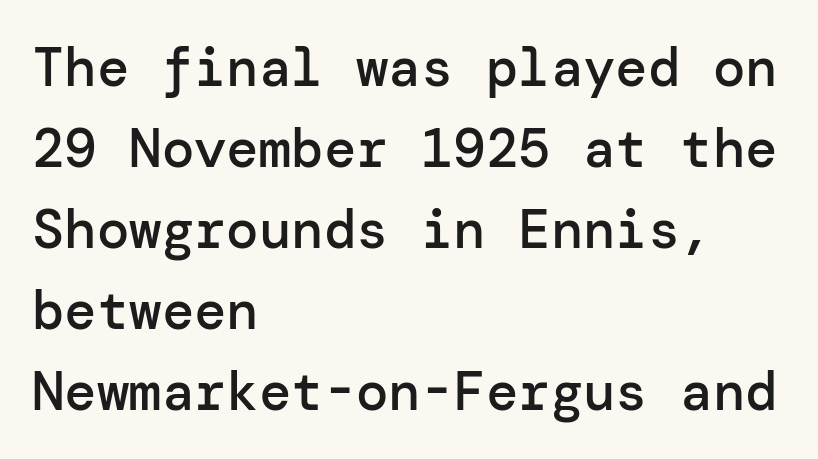
I'd describe the lettering as semibold — firm but not a full bold. The rag falls on the right side of this text block. The letters carry no serifs — their stems end cleanly without finishing strokes. Compared with typical paragraphs, the rows here are spaced about the same. Is there any slant? The stems are plumb.
